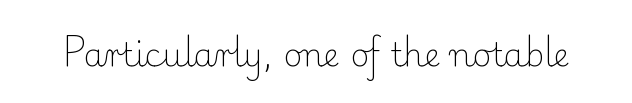
The tracking reads as untouched default to a designer's eye. Check the space under the baseline: it is left empty. Varying glyph widths throughout — classic text-font behaviour. The face used here is seriffed, in the tradition of book romans.
